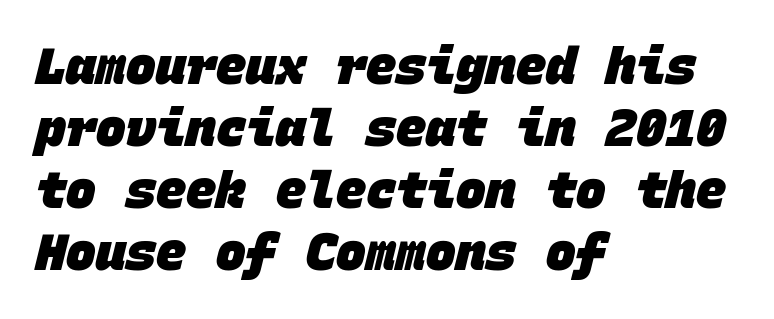
This rendering employs a face without finishing strokes, i.e., a sans-serif. Do the characters align in a grid? Yes, the font is monospaced. What weight is shown? A full bold with thick strokes. The specimen omits any rule beneath the text block's lines. Observe the ordinary spacing: letters are neighbours, not strangers. The typesetter chose a ragged-right arrangement here.
